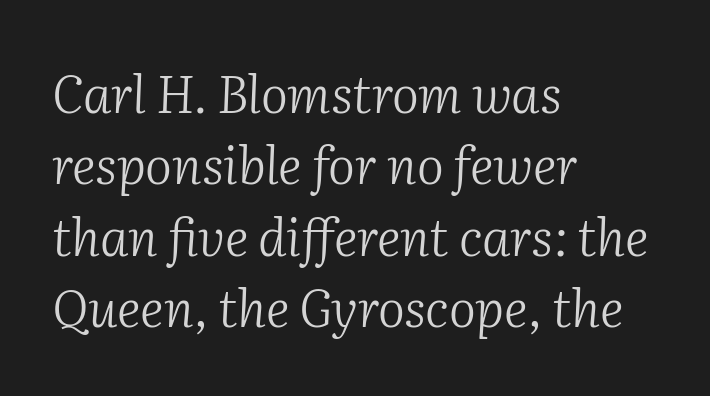
{"serif": "yes", "italic": "yes", "lean": "right", "slant_degrees": 2, "bold": "no", "weight": "light", "width": "normal", "stroke_contrast": "medium", "x_height": "medium", "monospaced": "no", "underline": "no", "align": "left", "line_spacing": "normal", "line_spacing_ratio": 1.4, "letter_spacing": "normal", "letter_spacing_em": 0.0, "glyph_px": 51}
